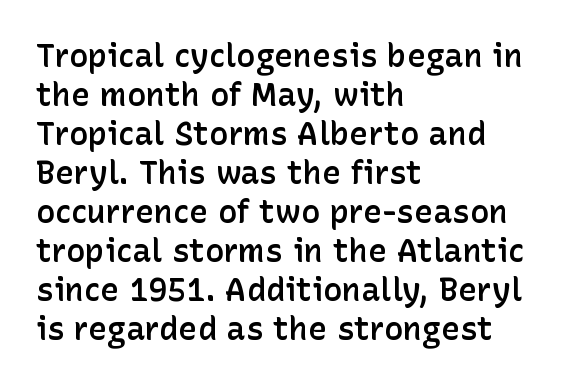
The image shows 32 px semibold sans-serif type, upright; set left-aligned, line spacing 1.22x, normal letter spacing, not underlined; low stroke contrast and a medium x-height.
